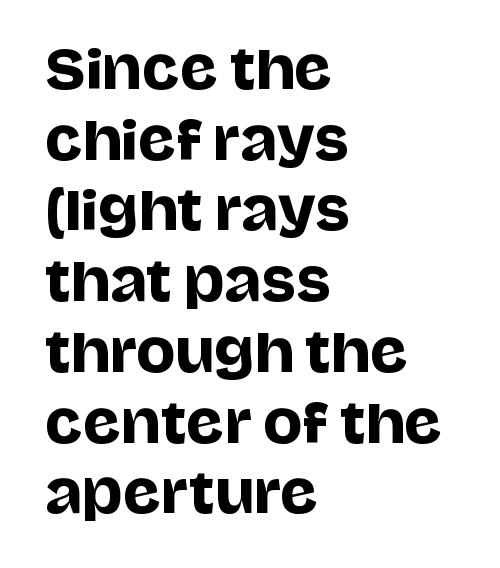
{"serif": "no", "italic": "no", "width": "normal", "stroke_contrast": "low", "x_height": "large", "monospaced": "no", "underline": "no", "align": "left", "line_spacing": "normal", "line_spacing_ratio": 1.36, "letter_spacing": "normal", "letter_spacing_em": 0.0, "glyph_px": 52}
